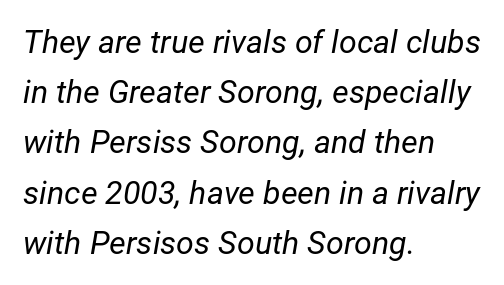
Q: Is the text bold? A: No.
Q: Is the text italic (slanted)? A: Yes, it leans right by about 12 degrees.
Q: Is the text underlined? A: No.
Q: How is the paragraph aligned? A: Left-aligned.
Q: Is the spacing between letters normal or unusually wide? A: Normal.
Q: Is the spacing between lines tight, normal or loose? A: Normal.
Q: Width (condensed, normal, or wide)? A: Normal.
Q: Stroke contrast? A: Low.
Q: x-height? A: Medium.
Q: Monospaced? A: No.
